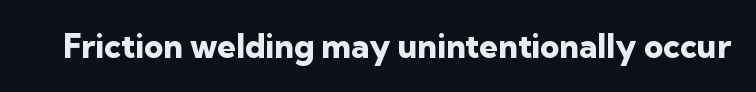
The image shows 33 px heavy sans-serif type, upright; set normal letter spacing, not underlined; low stroke contrast and a medium x-height.
